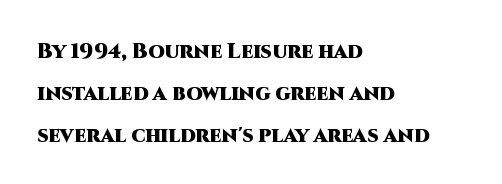
Q: Is the text bold? A: Yes.
Q: Is the text italic (slanted)? A: No, it is upright.
Q: Is the text underlined? A: No.
Q: How is the paragraph aligned? A: Left-aligned.
Q: Is the spacing between letters normal or unusually wide? A: Normal.
Q: Is the spacing between lines tight, normal or loose? A: Loose.
